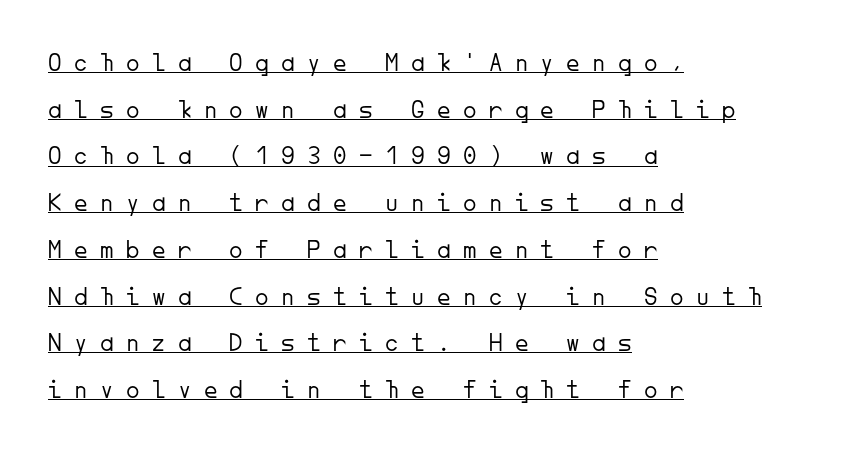
Q: Is the text bold? A: No.
Q: Is the text italic (slanted)? A: No, it is upright.
Q: Is the text underlined? A: Yes.
Q: How is the paragraph aligned? A: Left-aligned.
Q: Is the spacing between letters normal or unusually wide? A: Unusually wide.
